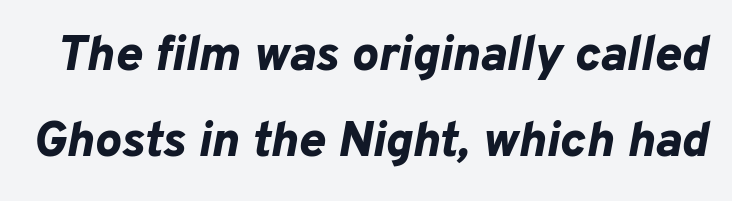
{"italic": "yes", "lean": "right", "slant_degrees": 10, "bold": "yes", "weight": "bold", "width": "normal", "stroke_contrast": "low", "x_height": "medium", "monospaced": "no", "underline": "no", "line_spacing_ratio": 1.72, "letter_spacing": "normal", "letter_spacing_em": 0.0, "glyph_px": 50}
